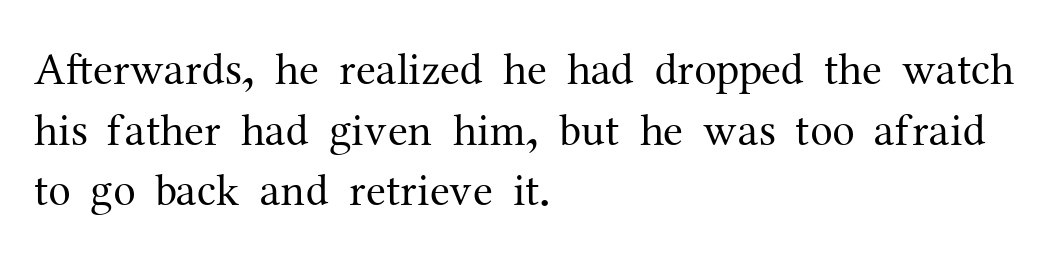
Every stem runs plumb, perpendicular to the baseline. Type style note: has serifs. The gaps between neighbouring characters are ordinary and unremarkable. Only glyphs here, with clear space below each row. The weight tops out at a normal text grade. Think of a printed novel: that variable character pitch is what you see here.
